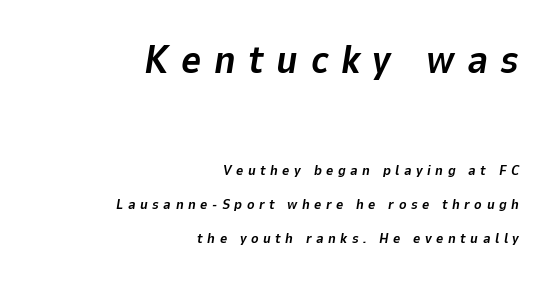
Q: Is the text bold? A: Yes.
Q: Is the text italic (slanted)? A: Yes, it leans right by about 9 degrees.
Q: Is the text underlined? A: No.
Q: How is the paragraph aligned? A: Right-aligned.
Q: Is the spacing between letters normal or unusually wide? A: Unusually wide.
Q: Is the spacing between lines tight, normal or loose? A: Loose.
Q: Which block of text is set in a larger size, the first (top) or the second (bottom)? A: The first (top) one.
Q: Width (condensed, normal, or wide)? A: Normal.
Q: Stroke contrast? A: Low.
Q: x-height? A: Medium.
Q: Monospaced? A: No.
